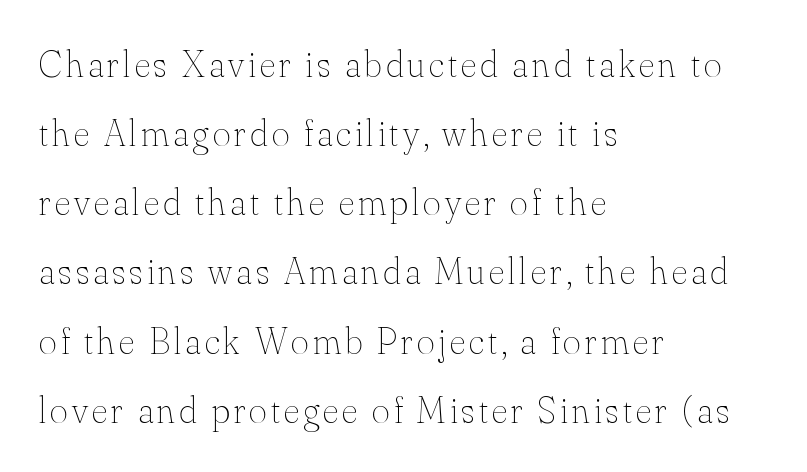
Q: Is the text bold? A: No.
Q: Is the text italic (slanted)? A: No, it is upright.
Q: Is the text underlined? A: No.
Q: How is the paragraph aligned? A: Left-aligned.
Q: Width (condensed, normal, or wide)? A: Normal.
Q: Stroke contrast? A: Medium.
Q: x-height? A: Small.
Q: Monospaced? A: No.
